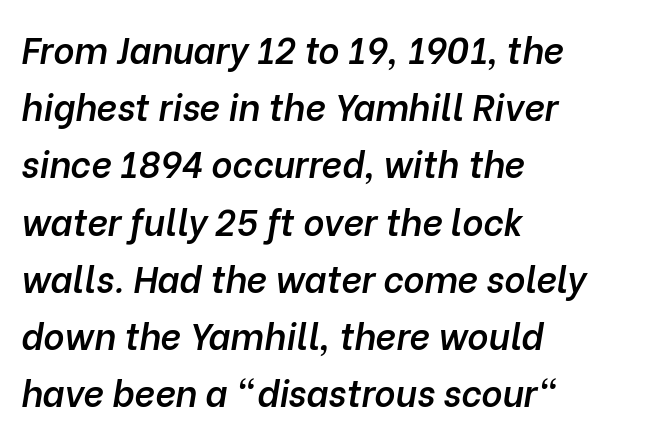
Q: Is the text bold? A: Semi-bold.
Q: Is the text italic (slanted)? A: Yes, it leans right by about 10 degrees.
Q: Is the text underlined? A: No.
Q: How is the paragraph aligned? A: Left-aligned.
Q: Is the spacing between letters normal or unusually wide? A: Normal.
Q: Is the spacing between lines tight, normal or loose? A: Normal.
Q: Width (condensed, normal, or wide)? A: Normal.
Q: Stroke contrast? A: Low.
Q: x-height? A: Medium.
Q: Monospaced? A: No.
